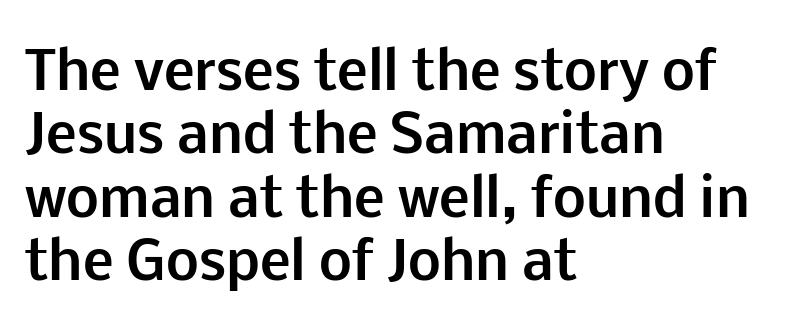
The image shows 52 px bold sans-serif type, upright; set left-aligned, line spacing 1.22x, normal letter spacing, not underlined; low stroke contrast and a medium x-height.
